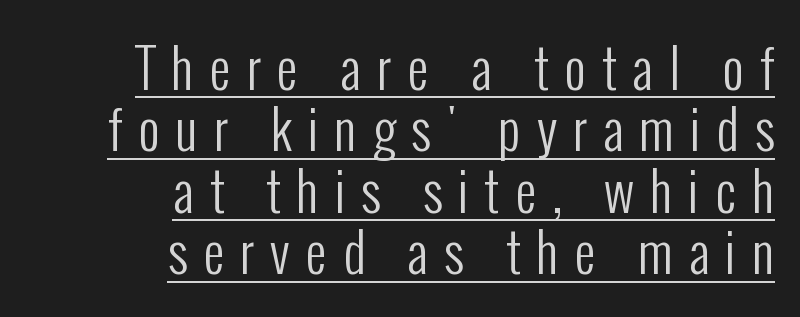
{"serif": "no", "italic": "no", "bold": "no", "weight": "regular", "width": "condensed", "stroke_contrast": "low", "x_height": "medium", "monospaced": "no", "underline": "yes", "align": "right", "line_spacing_ratio": 1.16, "letter_spacing": "wide", "letter_spacing_em": 0.3, "glyph_px": 53}
